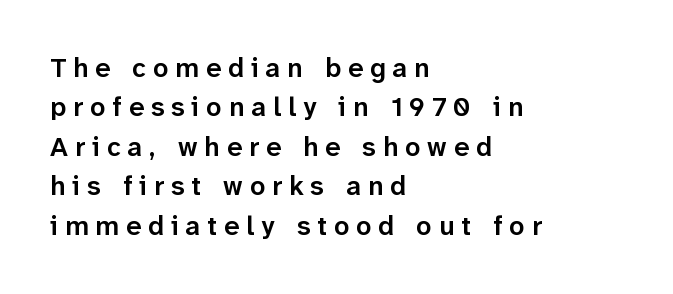
Underline: absent. This rendering uses left alignment, leaving the right contour irregular. If you drew a line through each stem, it would be perfectly vertical. The passage shown has open, widely tracked lettering throughout. Is there much room between lines? A standard amount, neither cramped nor airy.
